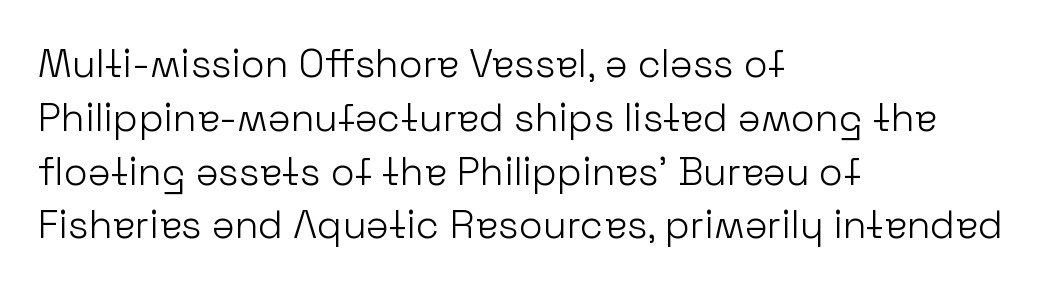
{"serif": "no", "italic": "no", "bold": "no", "weight": "light", "width": "normal", "stroke_contrast": "low", "x_height": "medium", "monospaced": "no", "underline": "no", "align": "left", "line_spacing": "normal", "line_spacing_ratio": 1.38, "letter_spacing": "normal", "letter_spacing_em": 0.0, "glyph_px": 39}
